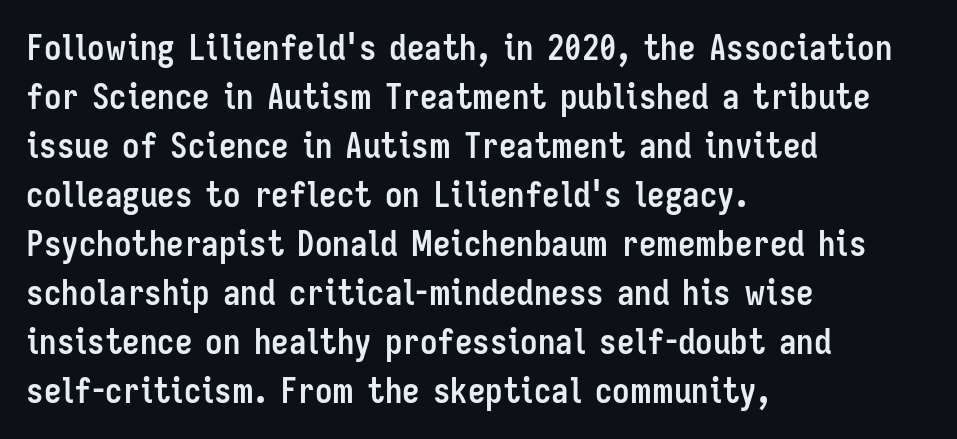
Does the copy run flush right? No — it runs flush left. The lettering holds an erect, upright posture throughout. Compared with typical paragraphs, the rows here are spaced about the same. Observe the ordinary spacing: letters are neighbours, not strangers.
